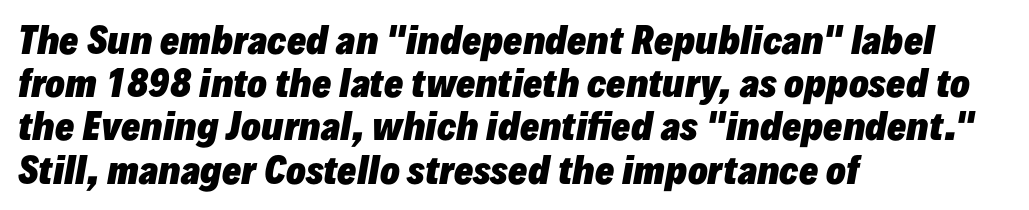
Q: Is the text bold? A: Yes.
Q: Is the text italic (slanted)? A: Yes, it leans right by about 10 degrees.
Q: Is the text underlined? A: No.
Q: How is the paragraph aligned? A: Left-aligned.
Q: Is the spacing between letters normal or unusually wide? A: Normal.
Q: Width (condensed, normal, or wide)? A: Normal.
Q: Stroke contrast? A: Low.
Q: x-height? A: Medium.
Q: Monospaced? A: No.
